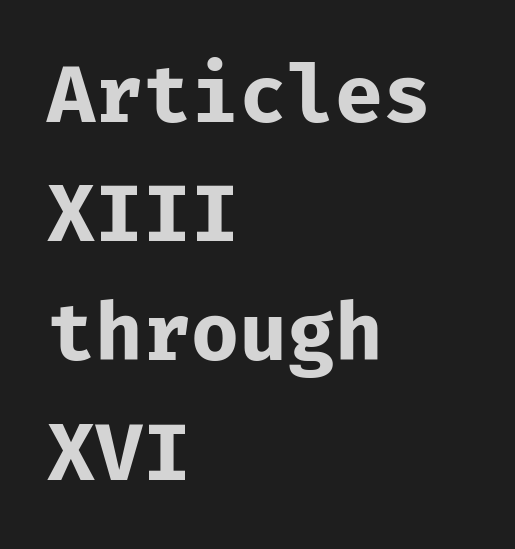
Q: Is the text bold? A: Yes.
Q: Is the text italic (slanted)? A: No, it is upright.
Q: Is the typeface a serif or a sans-serif typeface? A: Sans-serif.
Q: Is the text underlined? A: No.
Q: How is the paragraph aligned? A: Left-aligned.
Q: Is the spacing between letters normal or unusually wide? A: Normal.
Q: Is the spacing between lines tight, normal or loose? A: Normal.
Q: Width (condensed, normal, or wide)? A: Normal.
Q: Stroke contrast? A: Low.
Q: x-height? A: Medium.
Q: Monospaced? A: Yes.
